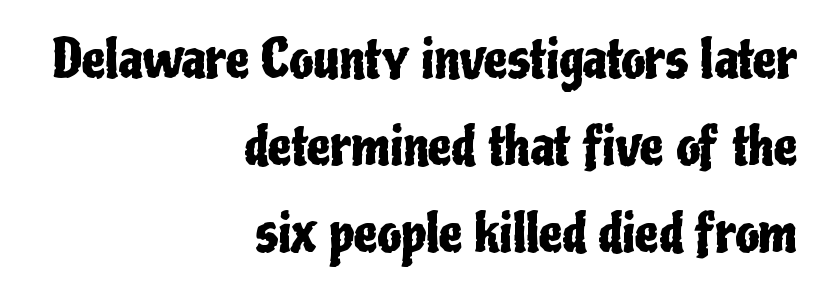
The image shows 53 px condensed sans-serif type, upright; set right-aligned, normal line spacing (1.64x), normal letter spacing, not underlined; low stroke contrast and a medium x-height.
